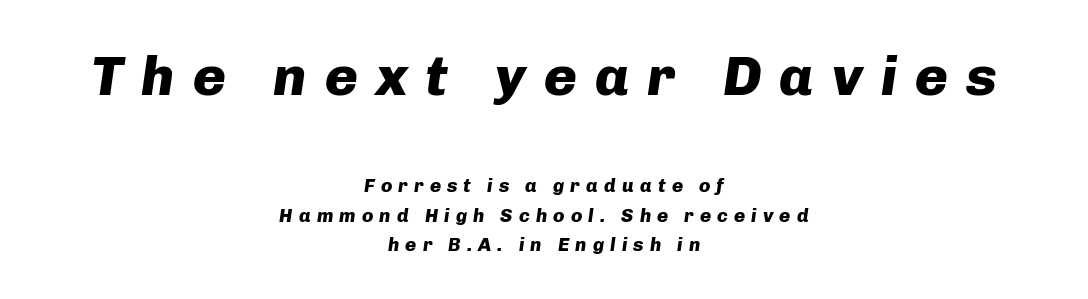
The specimen reads as italic at a glance. Reading down the column, the eye jumps a familiar distance to each next line. Large over small — that's the arrangement of the two blocks here. Unmarked baselines from the first word to the last. These lines are rendered in a variable-pitch font.
